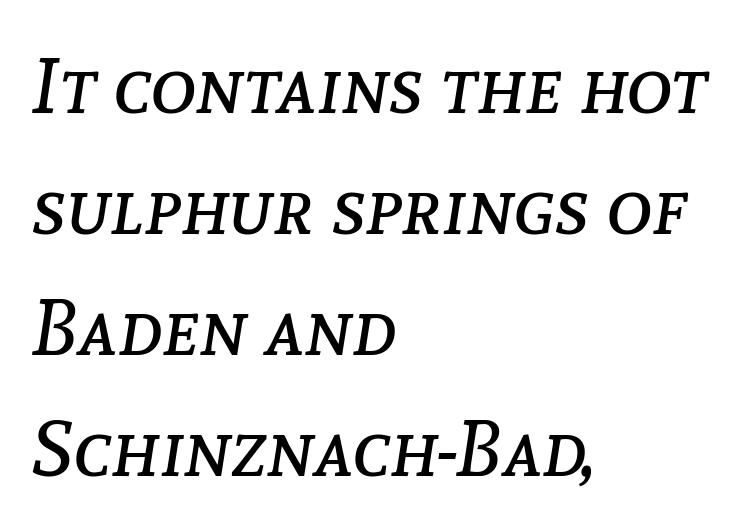
Q: Is the text bold? A: No.
Q: Is the text italic (slanted)? A: Yes, it leans right by about 8 degrees.
Q: Is the text underlined? A: No.
Q: How is the paragraph aligned? A: Left-aligned.
Q: Is the spacing between letters normal or unusually wide? A: Normal.
Q: Is the spacing between lines tight, normal or loose? A: Normal.
Q: Width (condensed, normal, or wide)? A: Normal.
Q: Stroke contrast? A: Low.
Q: x-height? A: Medium.
Q: Monospaced? A: No.
